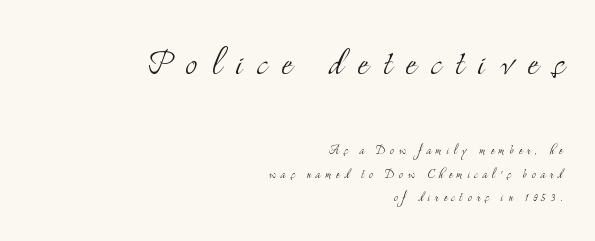
Q: Is the text bold? A: No.
Q: Is the text italic (slanted)? A: Yes.
Q: Is the typeface a serif or a sans-serif typeface? A: Serif.
Q: Is the text underlined? A: No.
Q: How is the paragraph aligned? A: Right-aligned.
Q: Is the spacing between letters normal or unusually wide? A: Unusually wide.
Q: Is the spacing between lines tight, normal or loose? A: Normal.
Q: Which block of text is set in a larger size, the first (top) or the second (bottom)? A: The first (top) one.
Q: Width (condensed, normal, or wide)? A: Condensed.
Q: Stroke contrast? A: Medium.
Q: x-height? A: Small.
Q: Monospaced? A: No.
